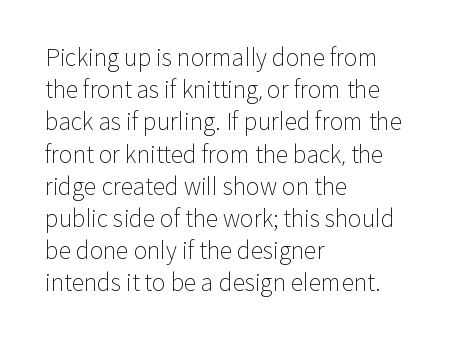
{"italic": "no", "bold": "no", "underline": "no", "align": "left", "line_spacing": "normal", "line_spacing_ratio": 1.4, "letter_spacing": "normal", "letter_spacing_em": 0.0, "glyph_px": 23}
